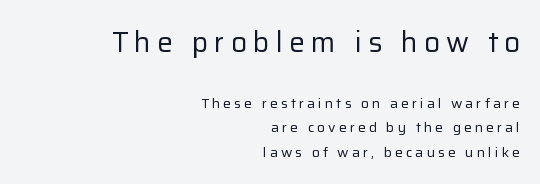
{"serif": "no", "italic": "no", "bold": "no", "weight": "regular", "width": "normal", "stroke_contrast": "low", "x_height": "medium", "monospaced": "no", "underline": "no", "align": "right", "line_spacing_ratio": 1.76, "letter_spacing": "wide", "letter_spacing_em": 0.22, "larger_block": "first", "size_ratio": 2.0, "glyph_px": 28}
